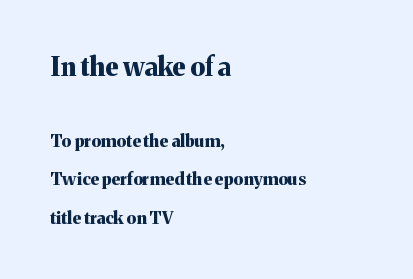
The axis of the letterforms is exactly vertical. Character size in the leading block exceeds that of the trailing block. Does the copy run flush right? No — it runs flush left. Vertically, the passage feels expansive, rows floating well apart.
